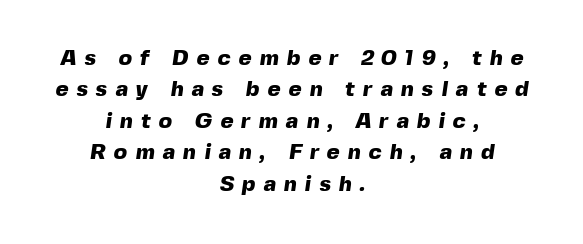
The image shows 22 px bold type; set centered, normal line spacing (1.43x), unusually wide letter spacing (+0.37 em), not underlined.
